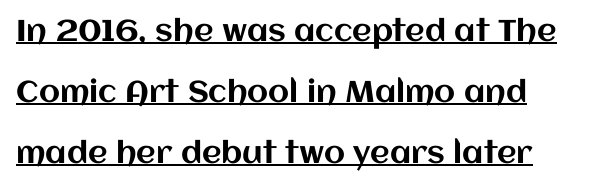
Notice how the stems are strictly vertical — no italics here. The letters advance in unequal steps, a hallmark of proportional type. Decoration check: the copy is underlined. A typesetter would call this leading open, well beyond the default.
